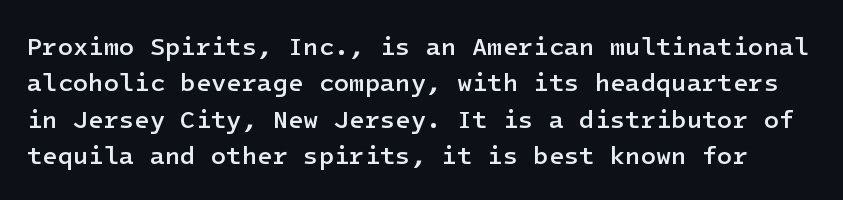
{"italic": "no", "bold": "semi", "underline": "no", "line_spacing": "normal", "line_spacing_ratio": 1.46, "letter_spacing": "normal", "letter_spacing_em": 0.0, "glyph_px": 25}
